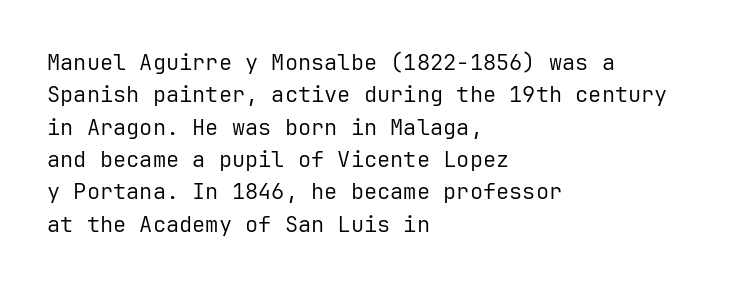
Does extra space separate the letters? No, they use regular spacing. Compared with a typical body face, this is equally light or lighter still. Casual observation: everything's shoved over to the left. This sample keeps an unexceptional amount of space between lines.
